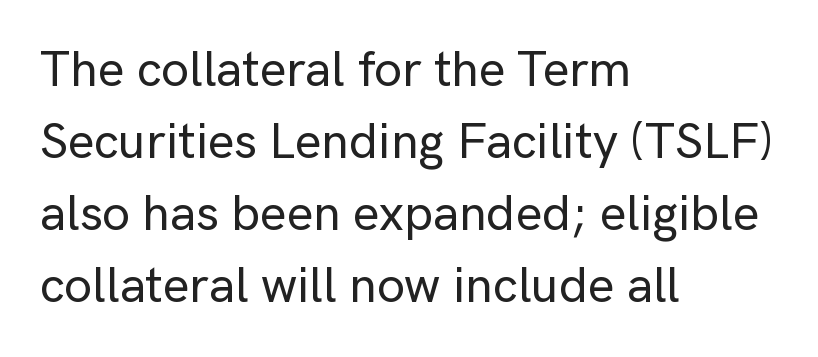
{"serif": "no", "italic": "no", "width": "normal", "stroke_contrast": "low", "x_height": "medium", "monospaced": "no", "underline": "no", "align": "left", "line_spacing": "normal", "line_spacing_ratio": 1.44, "letter_spacing": "normal", "letter_spacing_em": 0.0, "glyph_px": 50}
